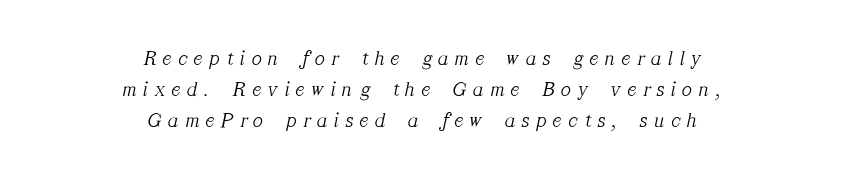
{"italic": "yes", "lean": "right", "slant_degrees": 12, "bold": "no", "underline": "no", "align": "center", "line_spacing": "normal", "line_spacing_ratio": 1.48, "letter_spacing": "wide", "letter_spacing_em": 0.33, "glyph_px": 21}
